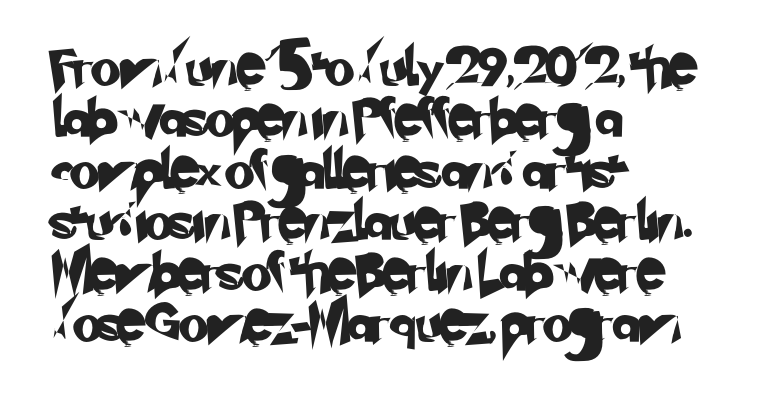
Any mark beneath the type? The region is blank. Regular leading. Think of a printed novel: that variable character pitch is what you see here. Short note: letters normally spaced. The typeface chosen for these lines omits serifs. Is the block centered? No — it sits flush against the left margin.
